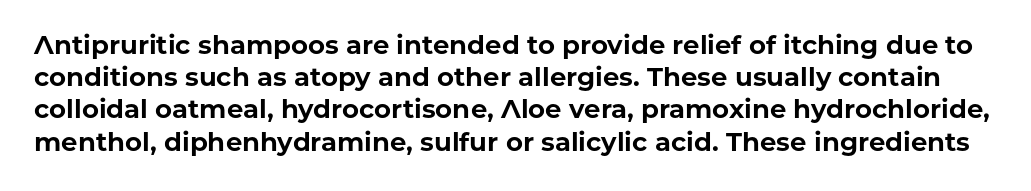
The image shows 26 px bold type, upright; set line spacing 1.24x, normal letter spacing, not underlined.
